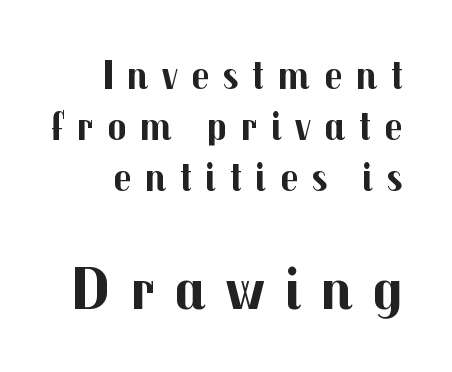
Q: Is the text bold? A: Yes.
Q: Is the text italic (slanted)? A: No, it is upright.
Q: Is the typeface a serif or a sans-serif typeface? A: Sans-serif.
Q: Is the text underlined? A: No.
Q: Is the spacing between letters normal or unusually wide? A: Unusually wide.
Q: Which block of text is set in a larger size, the first (top) or the second (bottom)? A: The second (bottom) one.
Q: Width (condensed, normal, or wide)? A: Normal.
Q: Stroke contrast? A: Medium.
Q: x-height? A: Medium.
Q: Monospaced? A: No.
